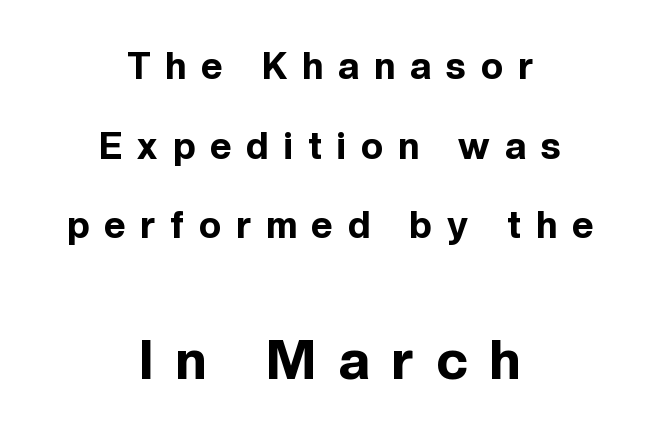
Q: Is the text bold? A: Yes.
Q: Is the text italic (slanted)? A: No, it is upright.
Q: Is the typeface a serif or a sans-serif typeface? A: Sans-serif.
Q: Is the text underlined? A: No.
Q: How is the paragraph aligned? A: Centered.
Q: Is the spacing between letters normal or unusually wide? A: Unusually wide.
Q: Is the spacing between lines tight, normal or loose? A: Loose.
Q: Which block of text is set in a larger size, the first (top) or the second (bottom)? A: The second (bottom) one.
Q: Width (condensed, normal, or wide)? A: Normal.
Q: x-height? A: Medium.
Q: Monospaced? A: No.
